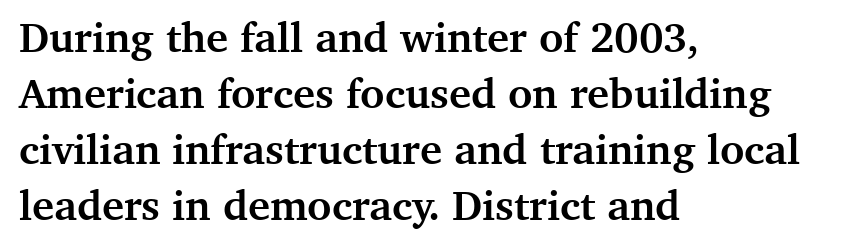
The image shows 42 px semibold serif type, upright; set left-aligned, normal line spacing (1.33x), normal letter spacing, not underlined; medium stroke contrast and a medium x-height.
